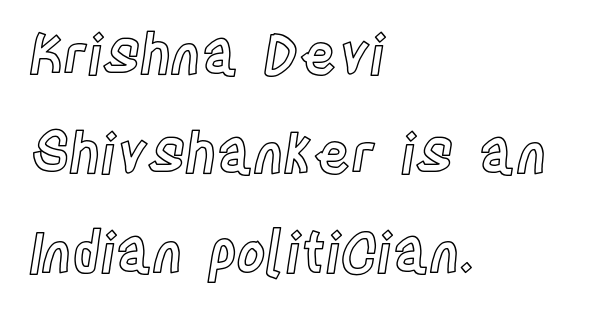
The ragged edge is on the right, which tells us the setting is flush left. Each letter keeps its own natural width here, so spacing adapts to shape. Descender tails drop into unmarked territory. The type is set solid horizontally, with unmodified tracking.
